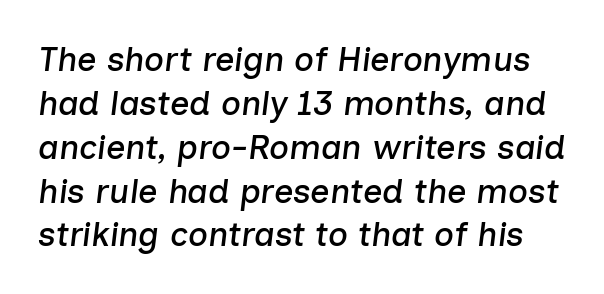
Q: Is the text italic (slanted)? A: Yes, it leans right by about 7 degrees.
Q: Is the text underlined? A: No.
Q: Is the spacing between letters normal or unusually wide? A: Normal.
Q: Is the spacing between lines tight, normal or loose? A: Normal.
Q: Width (condensed, normal, or wide)? A: Normal.
Q: Stroke contrast? A: Low.
Q: x-height? A: Medium.
Q: Monospaced? A: No.
